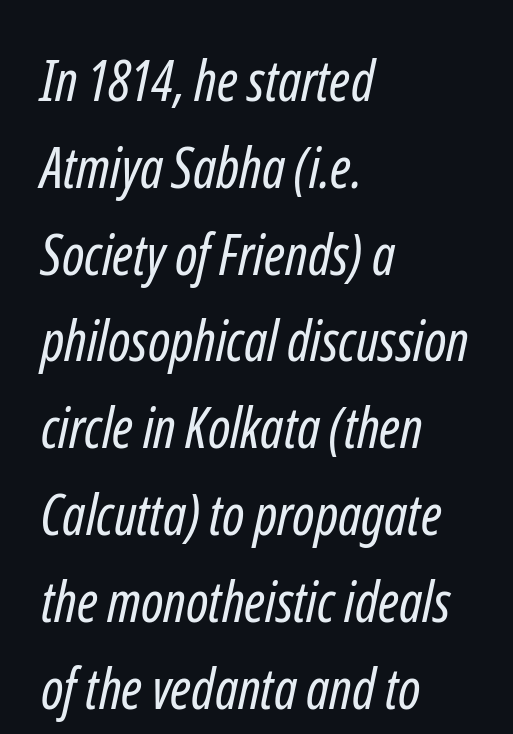
Q: Is the text bold? A: No.
Q: Is the typeface a serif or a sans-serif typeface? A: Sans-serif.
Q: Is the text underlined? A: No.
Q: How is the paragraph aligned? A: Left-aligned.
Q: Is the spacing between letters normal or unusually wide? A: Normal.
Q: Is the spacing between lines tight, normal or loose? A: Normal.
Q: Width (condensed, normal, or wide)? A: Condensed.
Q: Stroke contrast? A: Low.
Q: x-height? A: Medium.
Q: Monospaced? A: No.
